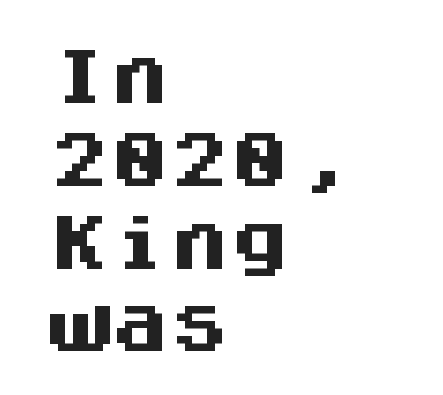
Q: Is the text bold? A: Yes.
Q: Is the text italic (slanted)? A: No, it is upright.
Q: Is the typeface a serif or a sans-serif typeface? A: Sans-serif.
Q: Is the text underlined? A: No.
Q: How is the paragraph aligned? A: Left-aligned.
Q: Is the spacing between letters normal or unusually wide? A: Normal.
Q: Is the spacing between lines tight, normal or loose? A: Normal.
Q: Width (condensed, normal, or wide)? A: Normal.
Q: Stroke contrast? A: Medium.
Q: x-height? A: Large.
Q: Monospaced? A: Yes.
